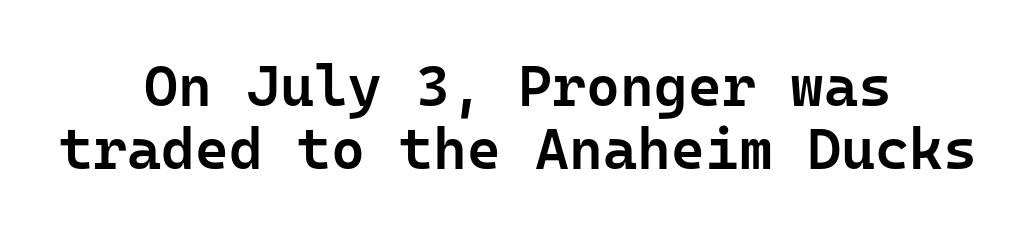
{"serif": "no", "italic": "no", "bold": "semi", "weight": "semibold", "width": "normal", "stroke_contrast": "low", "x_height": "medium", "monospaced": "yes", "underline": "no", "align": "center", "line_spacing": "tight", "line_spacing_ratio": 1.09, "letter_spacing": "normal", "letter_spacing_em": 0.0, "glyph_px": 58}
